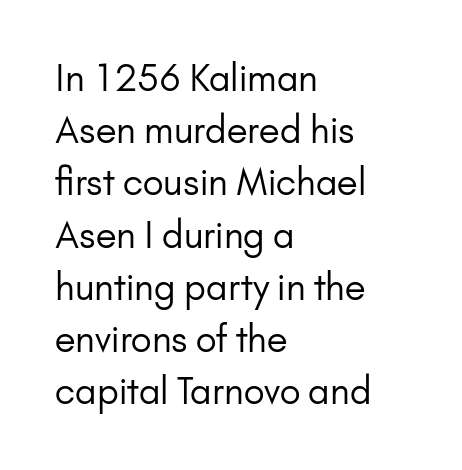
Q: Is the text bold? A: No.
Q: Is the text italic (slanted)? A: No, it is upright.
Q: Is the typeface a serif or a sans-serif typeface? A: Sans-serif.
Q: Is the text underlined? A: No.
Q: How is the paragraph aligned? A: Left-aligned.
Q: Is the spacing between letters normal or unusually wide? A: Normal.
Q: Is the spacing between lines tight, normal or loose? A: Normal.
Q: Width (condensed, normal, or wide)? A: Normal.
Q: Stroke contrast? A: Low.
Q: x-height? A: Small.
Q: Monospaced? A: No.
